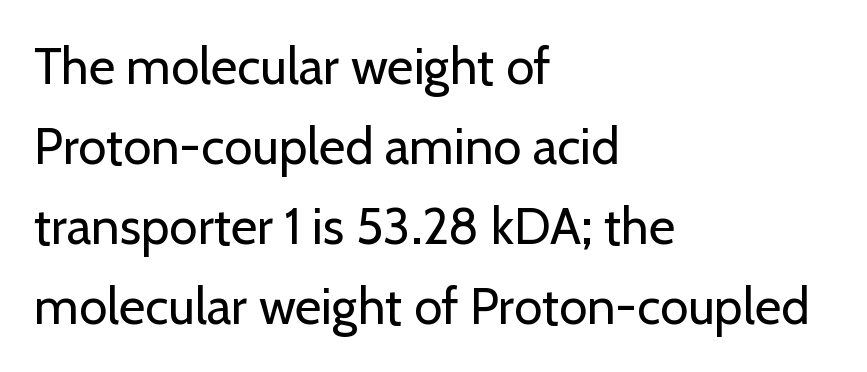
The image shows 51 px regular-weight sans-serif type, upright; set left-aligned, normal line spacing (1.57x), normal letter spacing, not underlined; low stroke contrast and a medium x-height.
